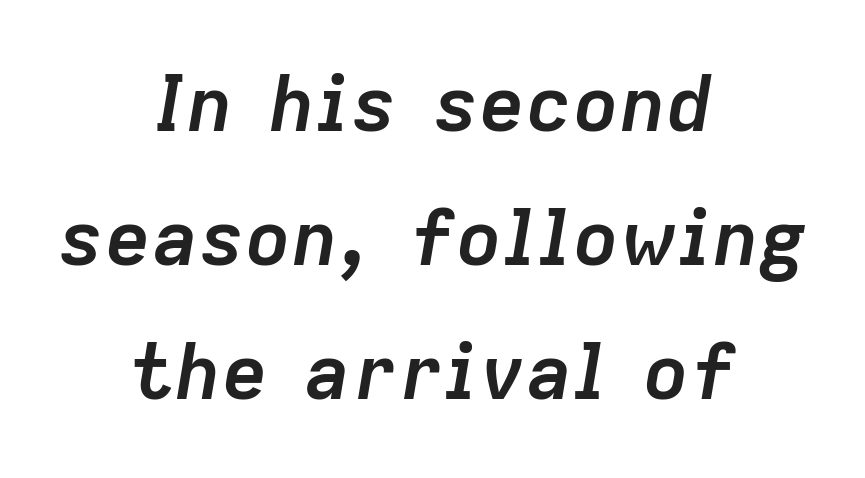
This sample is center-justified, so both line endings float freely. Note the varied advance widths — an 'i' is clearly narrower than an 'm'. Has an underline been added? It has not. Weight: bold.
